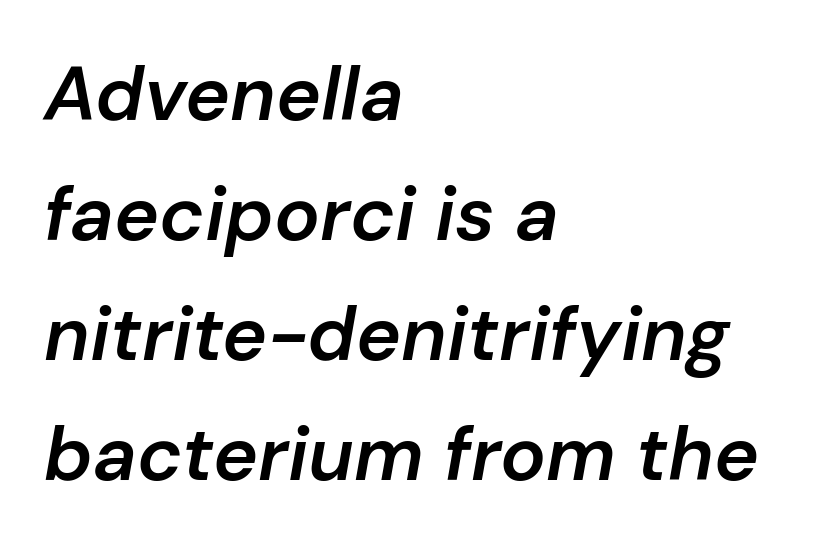
{"italic": "yes", "lean": "right", "slant_degrees": 10, "bold": "semi", "weight": "semibold", "width": "normal", "stroke_contrast": "low", "x_height": "medium", "monospaced": "no", "underline": "no", "align": "left", "line_spacing": "normal", "line_spacing_ratio": 1.58, "letter_spacing": "normal", "letter_spacing_em": 0.0, "glyph_px": 76}
